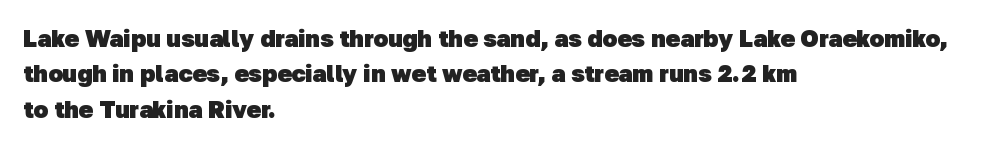
Nobody drew a line under any word here. If you drew a ruler down the left edge, every line would touch it. Is the type bold? Yes — the strokes are clearly thick and heavy. The tracking reads as untouched default to a designer's eye. Rows of type keep a routine distance in the vertical direction.
